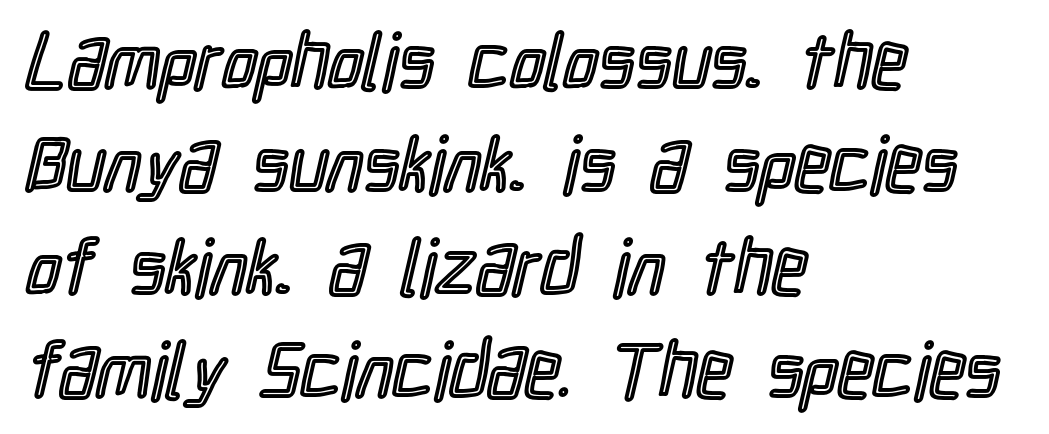
The strip under each line holds only bare page. Character widths vary here, with narrow letters taking less room than wide ones. Quick note: interline space is typical.
